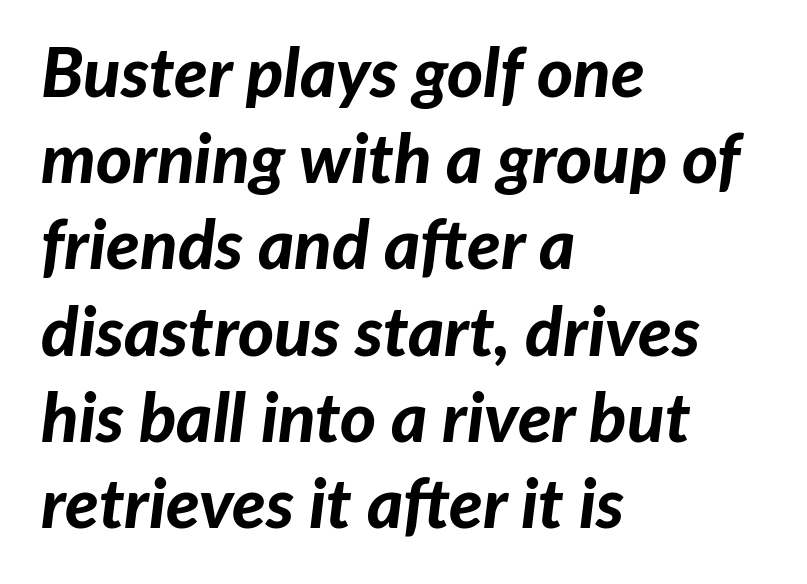
Leading matches the norm, producing a regular column. Line starts are locked; line ends wander. The face used here has the dense, thick strokes of a bold. The passage shown has conventional tracking throughout. The lettering tilts uniformly, giving the passage an italic look.
